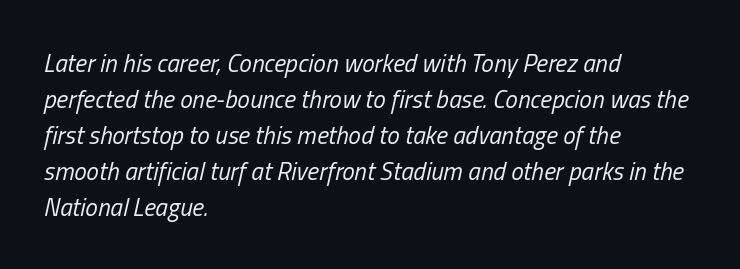
{"italic": "yes", "lean": "right", "slant_degrees": 13, "bold": "no", "underline": "no", "align": "left", "line_spacing": "normal", "line_spacing_ratio": 1.44, "letter_spacing": "normal", "letter_spacing_em": 0.0, "glyph_px": 25}
